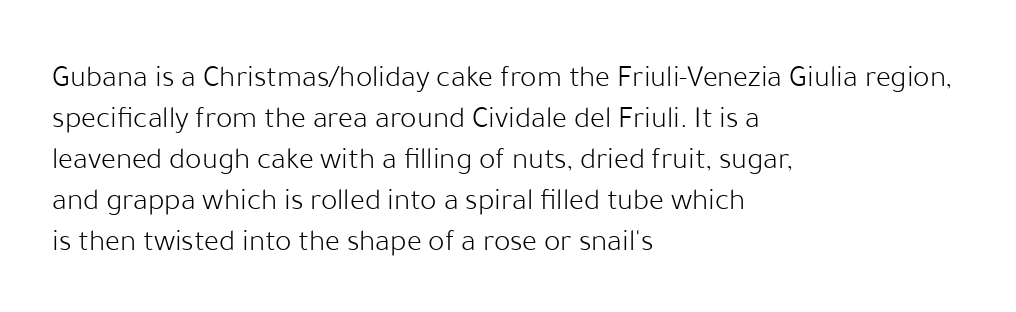
Q: Is the text bold? A: No.
Q: Is the text italic (slanted)? A: No, it is upright.
Q: Is the typeface a serif or a sans-serif typeface? A: Sans-serif.
Q: Is the text underlined? A: No.
Q: How is the paragraph aligned? A: Left-aligned.
Q: Is the spacing between letters normal or unusually wide? A: Normal.
Q: Is the spacing between lines tight, normal or loose? A: Normal.
Q: Width (condensed, normal, or wide)? A: Normal.
Q: Stroke contrast? A: Low.
Q: x-height? A: Medium.
Q: Monospaced? A: No.
